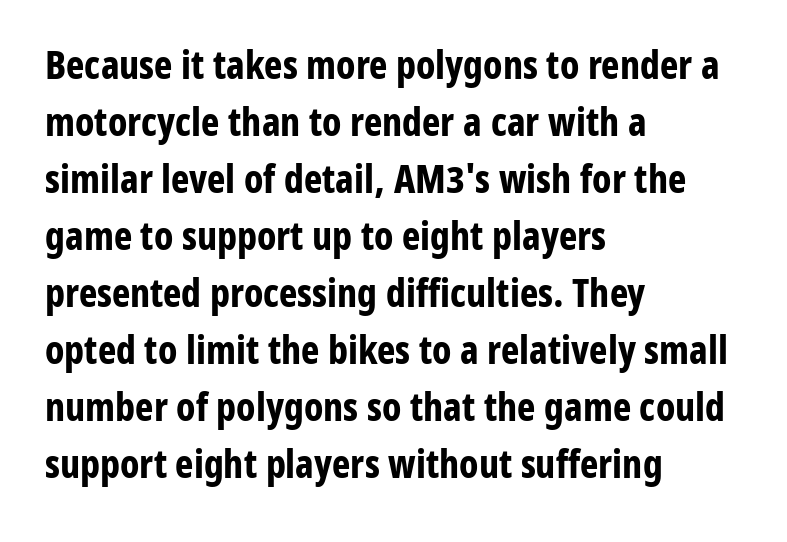
Characters remain perfectly vertical along every line. The words here are not underlined. Regarding serifs, this sample does without them. The line texture is even and compact thanks to regular tracking.
